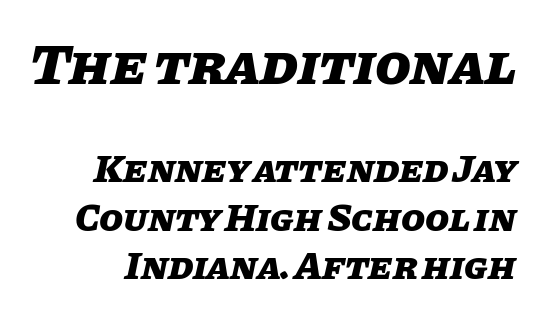
{"italic": "yes", "lean": "right", "slant_degrees": 11, "bold": "yes", "weight": "heavy", "width": "normal", "stroke_contrast": "low", "x_height": "large", "monospaced": "no", "underline": "no", "align": "right", "line_spacing": "normal", "line_spacing_ratio": 1.25, "letter_spacing": "normal", "letter_spacing_em": 0.0, "larger_block": "first", "size_ratio": 1.49, "glyph_px": 58}
